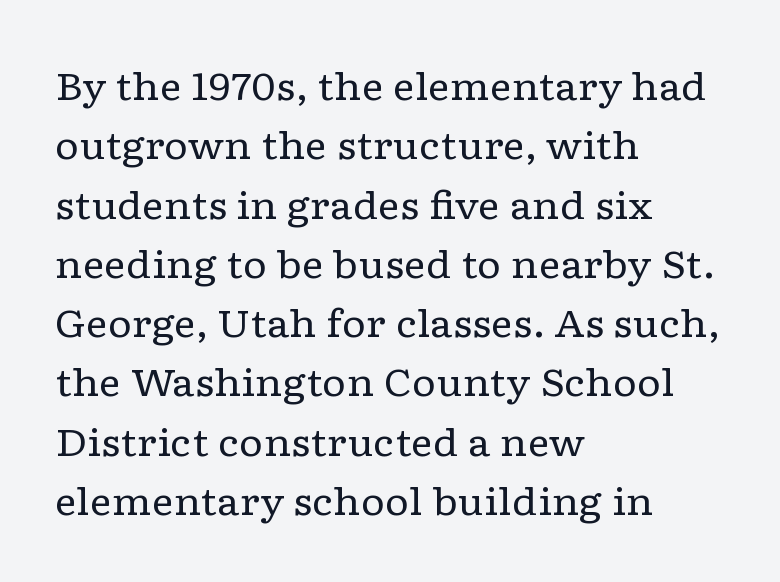
Q: Is the text bold? A: No.
Q: Is the text italic (slanted)? A: No, it is upright.
Q: Is the typeface a serif or a sans-serif typeface? A: Serif.
Q: Is the text underlined? A: No.
Q: How is the paragraph aligned? A: Left-aligned.
Q: Is the spacing between letters normal or unusually wide? A: Normal.
Q: Is the spacing between lines tight, normal or loose? A: Normal.
Q: Width (condensed, normal, or wide)? A: Wide.
Q: Stroke contrast? A: Low.
Q: x-height? A: Medium.
Q: Monospaced? A: No.
